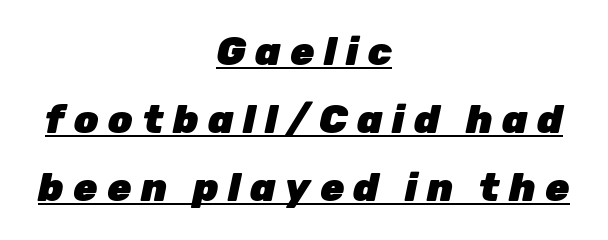
Q: Is the text bold? A: Yes.
Q: Is the text italic (slanted)? A: Yes, it leans right by about 12 degrees.
Q: Is the text underlined? A: Yes.
Q: How is the paragraph aligned? A: Centered.
Q: Is the spacing between letters normal or unusually wide? A: Unusually wide.
Q: Width (condensed, normal, or wide)? A: Normal.
Q: Stroke contrast? A: Low.
Q: x-height? A: Medium.
Q: Monospaced? A: No.
